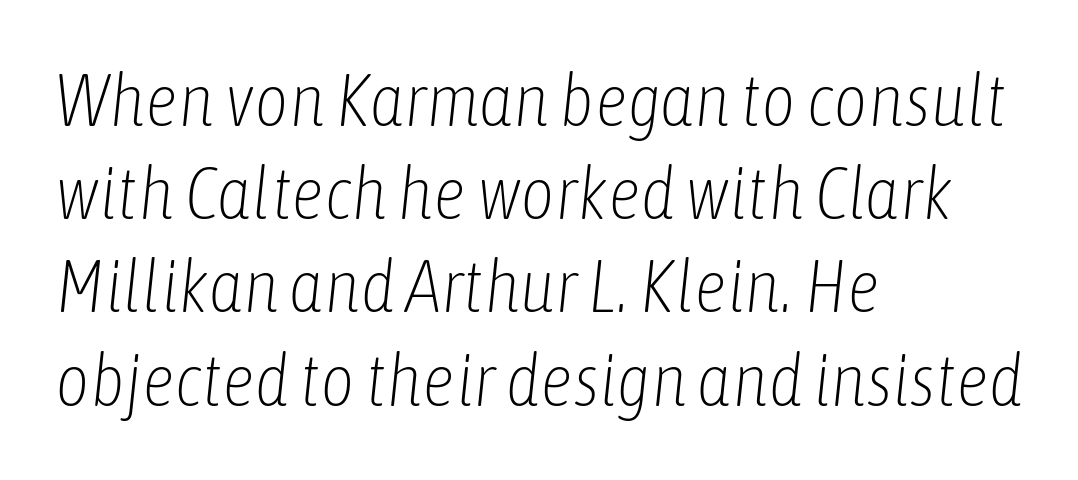
{"italic": "yes", "lean": "right", "slant_degrees": 6, "bold": "no", "weight": "light", "width": "condensed", "stroke_contrast": "low", "x_height": "medium", "monospaced": "no", "underline": "no", "align": "left", "line_spacing": "normal", "line_spacing_ratio": 1.26, "letter_spacing": "normal", "letter_spacing_em": 0.0, "glyph_px": 74}
